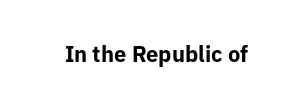
Short note: letters normally spaced. Words float on clear page, feet unadorned. The letters stand upright; this is a roman face. Heavy, bold letterforms.
